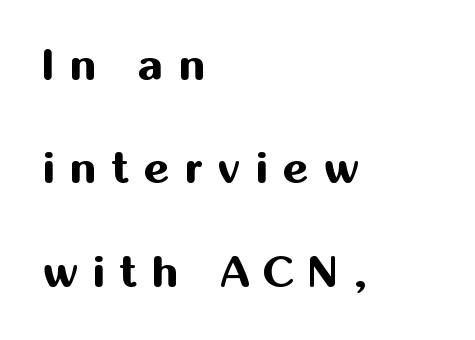
Q: Is the text bold? A: Yes.
Q: Is the text italic (slanted)? A: No, it is upright.
Q: Is the typeface a serif or a sans-serif typeface? A: Sans-serif.
Q: Is the text underlined? A: No.
Q: How is the paragraph aligned? A: Left-aligned.
Q: Is the spacing between letters normal or unusually wide? A: Unusually wide.
Q: Is the spacing between lines tight, normal or loose? A: Loose.
Q: Width (condensed, normal, or wide)? A: Normal.
Q: Stroke contrast? A: Medium.
Q: x-height? A: Medium.
Q: Monospaced? A: No.
